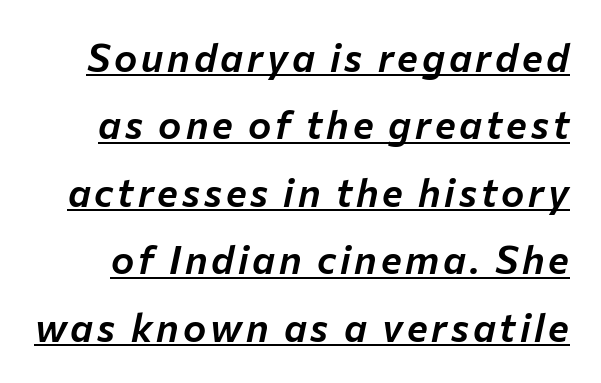
Underline: present. The whole block is typeset with a tilt. The letters advance in unequal steps, a hallmark of proportional type.
